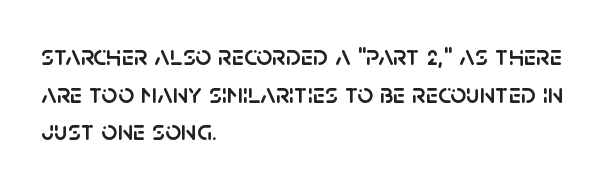
Q: Is the text italic (slanted)? A: No, it is upright.
Q: Is the typeface a serif or a sans-serif typeface? A: Sans-serif.
Q: Is the text underlined? A: No.
Q: How is the paragraph aligned? A: Left-aligned.
Q: Is the spacing between letters normal or unusually wide? A: Normal.
Q: Is the spacing between lines tight, normal or loose? A: Normal.
Q: Width (condensed, normal, or wide)? A: Normal.
Q: Stroke contrast? A: Low.
Q: x-height? A: Large.
Q: Monospaced? A: No.
